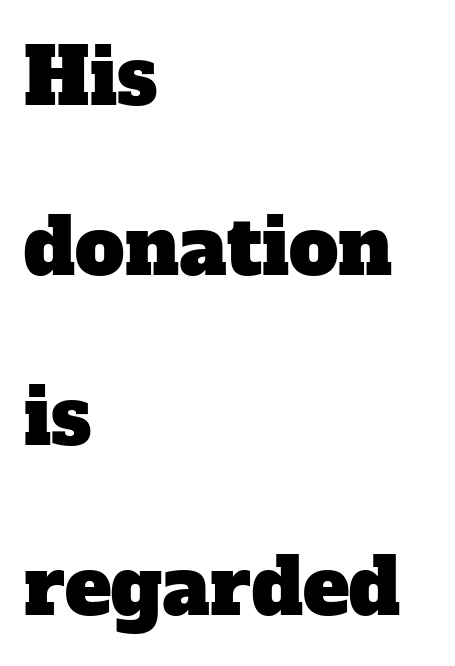
Q: Is the typeface a serif or a sans-serif typeface? A: Serif.
Q: Is the text underlined? A: No.
Q: How is the paragraph aligned? A: Left-aligned.
Q: Is the spacing between letters normal or unusually wide? A: Normal.
Q: Is the spacing between lines tight, normal or loose? A: Loose.
Q: Width (condensed, normal, or wide)? A: Normal.
Q: Stroke contrast? A: Low.
Q: x-height? A: Medium.
Q: Monospaced? A: No.
